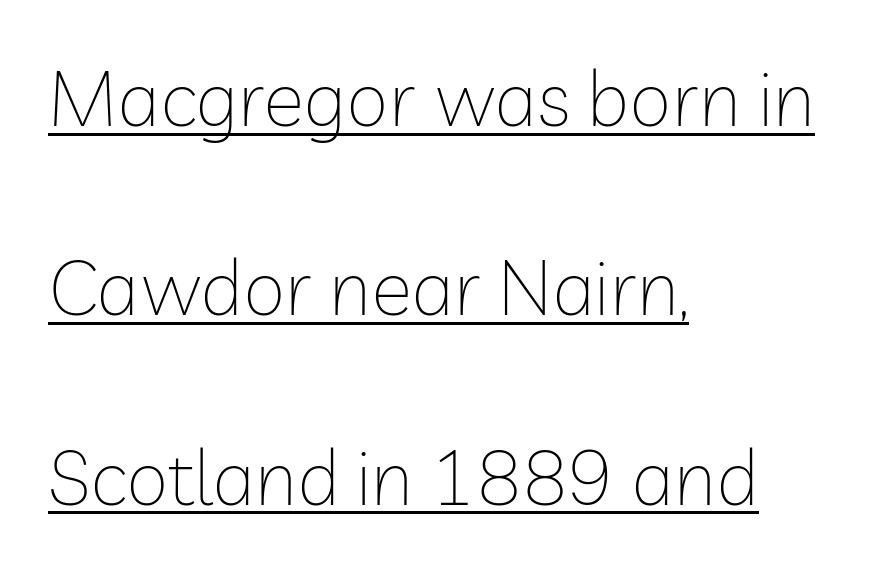
Q: Is the text bold? A: No.
Q: Is the text italic (slanted)? A: No, it is upright.
Q: Is the typeface a serif or a sans-serif typeface? A: Sans-serif.
Q: Is the text underlined? A: Yes.
Q: How is the paragraph aligned? A: Left-aligned.
Q: Is the spacing between letters normal or unusually wide? A: Normal.
Q: Is the spacing between lines tight, normal or loose? A: Loose.
Q: Width (condensed, normal, or wide)? A: Normal.
Q: Stroke contrast? A: Low.
Q: x-height? A: Medium.
Q: Monospaced? A: No.
